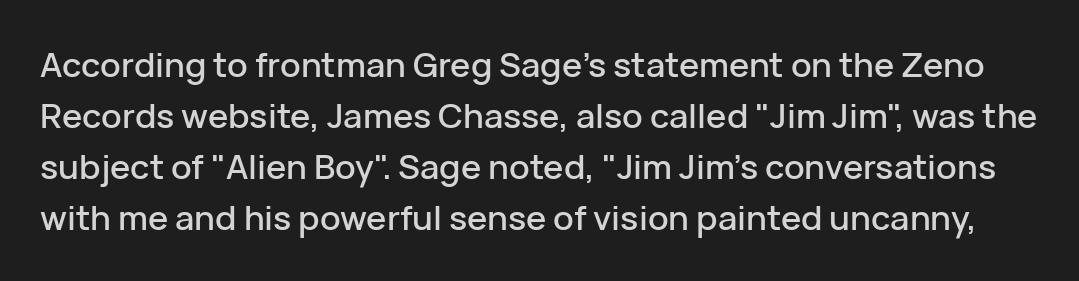
The rendering uses natural spacing where letterforms have individual widths. This sample uses plain, unmodified letter spacing. The font family rendered here belongs to the sans-serif group. Unmarked baselines from the first word to the last.
